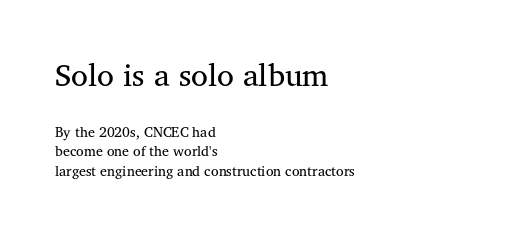
Q: Is the text bold? A: No.
Q: Is the text italic (slanted)? A: No, it is upright.
Q: Is the typeface a serif or a sans-serif typeface? A: Serif.
Q: Is the text underlined? A: No.
Q: How is the paragraph aligned? A: Left-aligned.
Q: Is the spacing between letters normal or unusually wide? A: Normal.
Q: Is the spacing between lines tight, normal or loose? A: Normal.
Q: Which block of text is set in a larger size, the first (top) or the second (bottom)? A: The first (top) one.
Q: Width (condensed, normal, or wide)? A: Normal.
Q: Stroke contrast? A: Medium.
Q: x-height? A: Medium.
Q: Monospaced? A: No.
